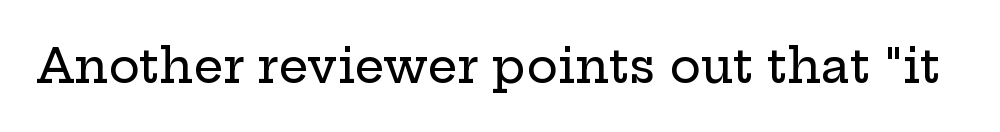
Q: Is the text italic (slanted)? A: No, it is upright.
Q: Is the typeface a serif or a sans-serif typeface? A: Serif.
Q: Is the text underlined? A: No.
Q: Is the spacing between letters normal or unusually wide? A: Normal.
Q: Width (condensed, normal, or wide)? A: Wide.
Q: Stroke contrast? A: Low.
Q: x-height? A: Medium.
Q: Monospaced? A: No.
